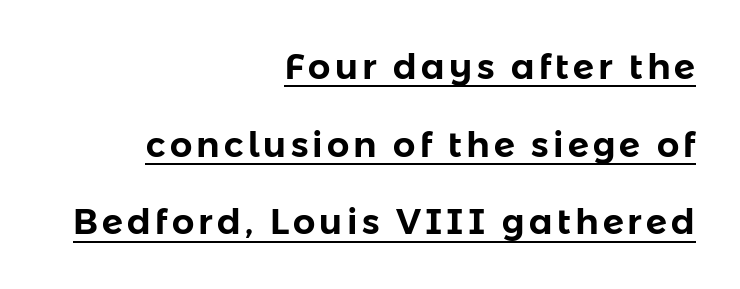
The block of text is sparse from top to bottom, with ample space between rows. The passage shown is underscored from start to finish. Every character sits straight up, as roman type does. The rendering anchors every line to the right-hand side. Does the type have serifs? No, each stem ends abruptly. Do the characters align in a grid? No, the font is proportional.
